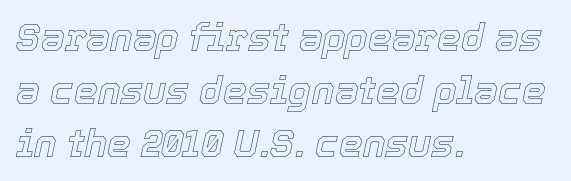
{"italic": "yes", "lean": "right", "slant_degrees": 12, "width": "normal", "x_height": "medium", "monospaced": "no", "underline": "no", "align": "left", "line_spacing": "normal", "line_spacing_ratio": 1.39, "letter_spacing": "normal", "letter_spacing_em": 0.0, "glyph_px": 38}
